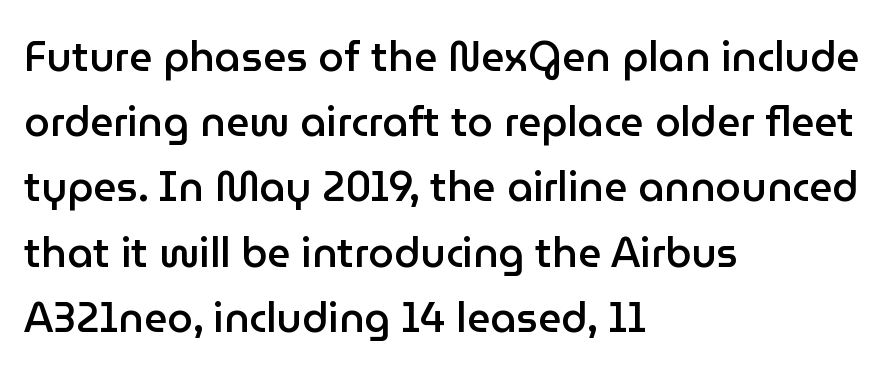
The image shows 41 px semibold sans-serif type, upright; set left-aligned, normal line spacing (1.59x), normal letter spacing, not underlined; low stroke contrast and a medium x-height.
